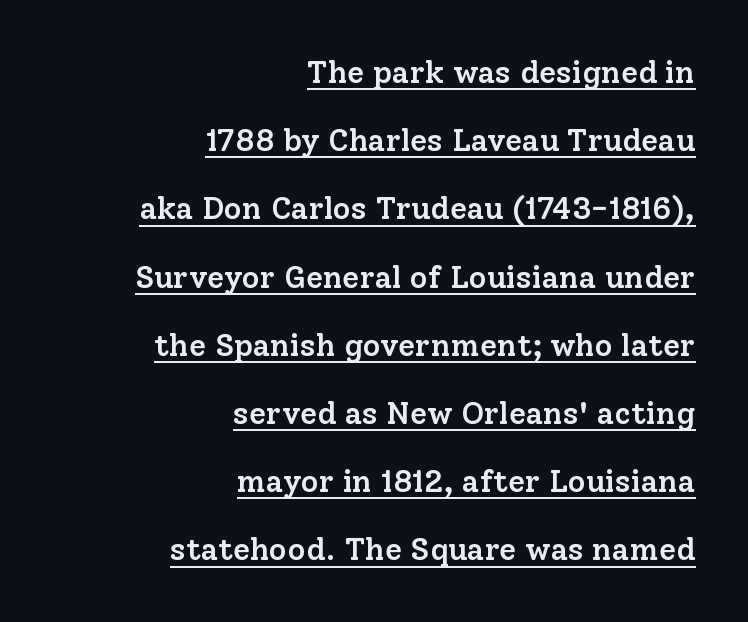
Is there an underline? Yes — a line sits under the letters. The font is running at a semibold setting, under full bold. The font's upright variant was chosen for this text. These lines are set flush right with a ragged left edge. Is the letter spacing exaggerated? No — it looks like the ordinary default. Line spacing here is loose.
